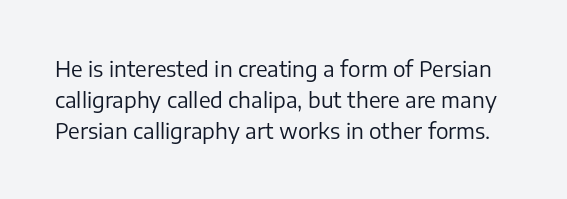
The image shows 21 px text type, upright; set normal line spacing (1.47x), normal letter spacing, not underlined.
